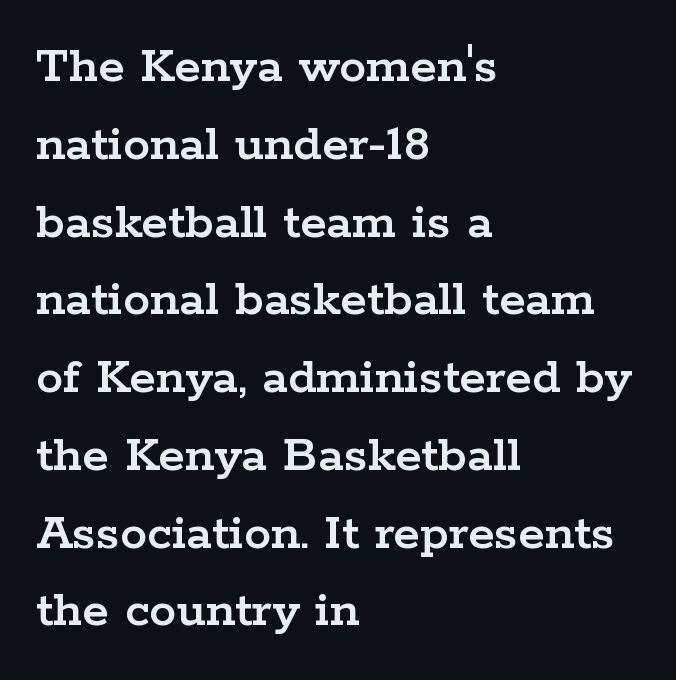
Looks like regular typesetting: each glyph gets only the width it needs. These lines stack with their left ends in a neat column. Horizontal bands of white between lines are of average thickness. The passage shown is not underscored anywhere.
